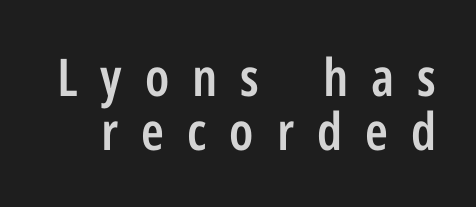
Q: Is the text bold? A: Semi-bold.
Q: Is the text italic (slanted)? A: No, it is upright.
Q: Is the typeface a serif or a sans-serif typeface? A: Sans-serif.
Q: Is the text underlined? A: No.
Q: Is the spacing between letters normal or unusually wide? A: Unusually wide.
Q: Is the spacing between lines tight, normal or loose? A: Tight.
Q: Width (condensed, normal, or wide)? A: Condensed.
Q: Stroke contrast? A: Low.
Q: x-height? A: Medium.
Q: Monospaced? A: No.
